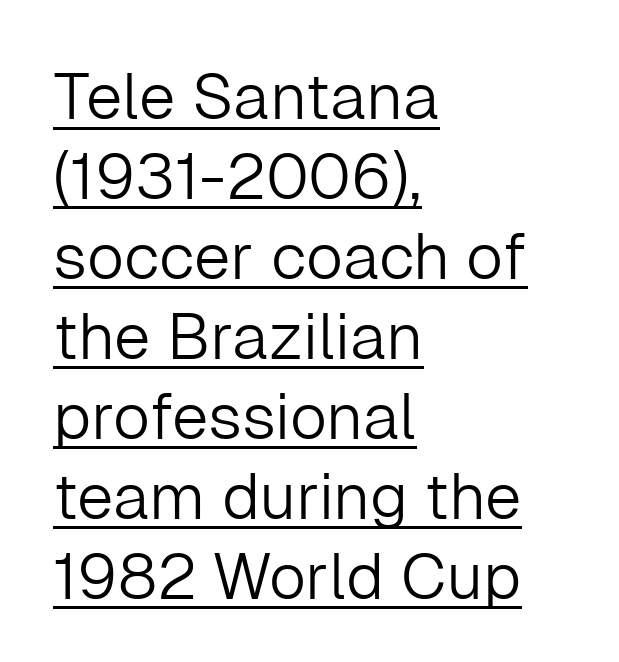
Looks like someone drew a line under every word here. A student would call this left alignment; a typographer would say flush left, rag right. Ascenders rise straight up at ninety degrees. Look at the tracking — it's just the regular setting, nothing added. Note: no serifs on the glyphs. This reads as an unemphasized weight, regular at the heaviest.
